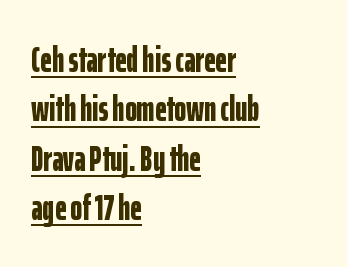
A baseline rule has been typeset under these characters. Each letter's strokes conclude bluntly, with no projecting serifs. This rendering uses left alignment, leaving the right contour irregular. Is this a fixed-width face? No — the glyphs have proportional, varying widths. There is no visible air inserted between adjacent glyphs.
